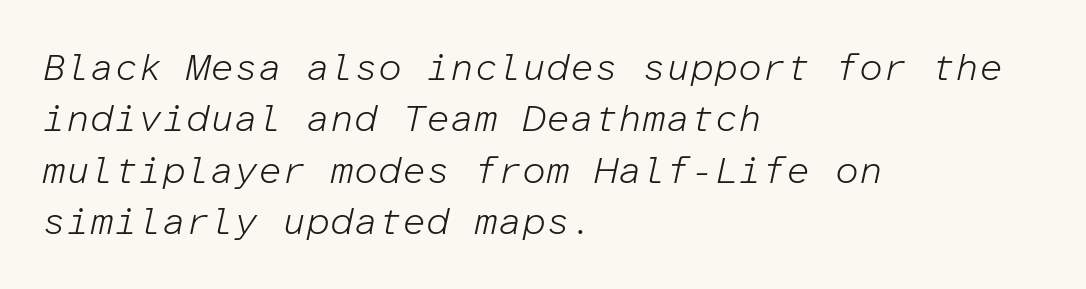
Looking at the ascenders, they clearly lean. Heft: none added — not bold. These lines stack with their left ends in a neat column. Think of a typewriter: that constant character pitch is what you see here.
